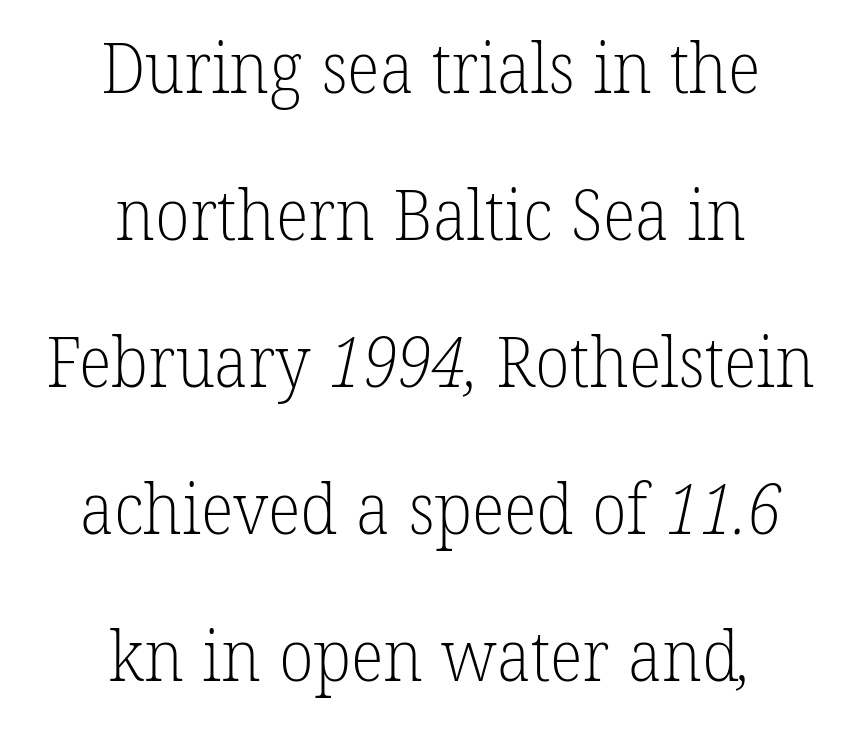
The image shows 70 px light serif type; set centered, loose line spacing (2.1x), normal letter spacing, not underlined; low stroke contrast and a medium x-height.
